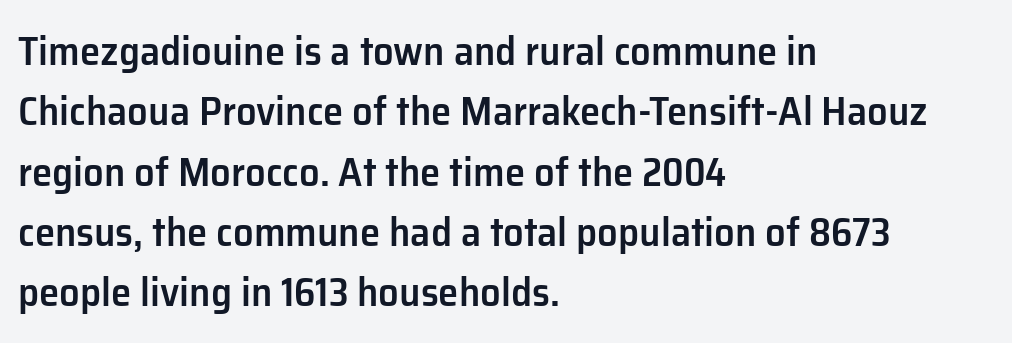
{"serif": "no", "italic": "no", "bold": "semi", "weight": "semibold", "width": "normal", "stroke_contrast": "low", "x_height": "medium", "monospaced": "no", "underline": "no", "align": "left", "line_spacing": "normal", "line_spacing_ratio": 1.47, "letter_spacing": "normal", "letter_spacing_em": 0.0, "glyph_px": 41}
